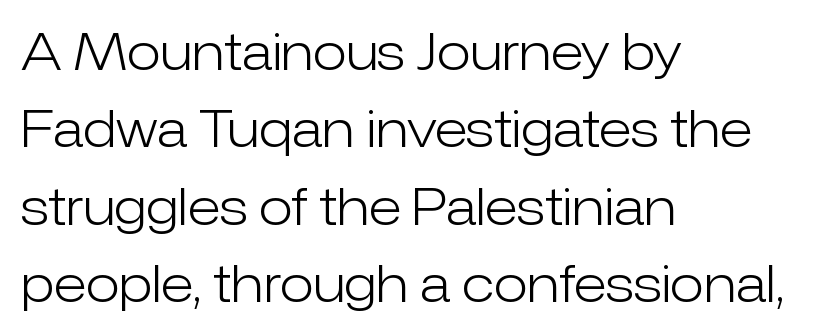
Which margin do the lines hug? The left one — the right edge is uneven. The passage shown has conventional tracking throughout. These lines are composed in type without serifs. Each stroke keeps to a modest, everyday thickness or less.
